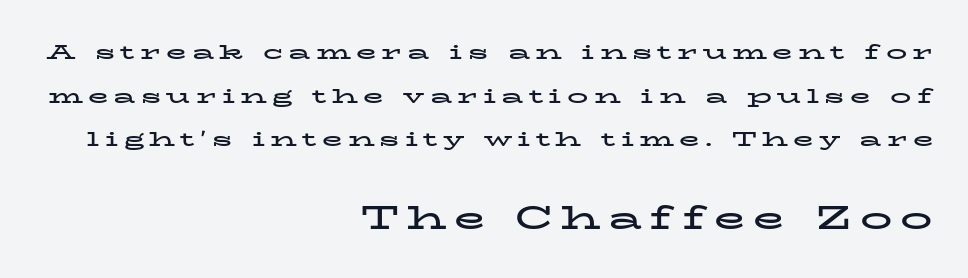
The image shows 32 px bold, wide serif type, upright; set right-aligned, loose line spacing (2.08x), unusually wide letter spacing (+0.25 em), not underlined; the second (bottom) block is 1.52x larger; low stroke contrast and a medium x-height.
